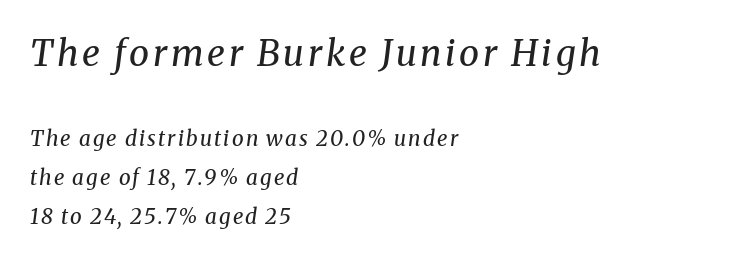
Proportional: the letters do not fall into vertical columns. The rendering applies a slant to the glyphs. The strip under each line holds only bare page. The upper block of text is set noticeably larger than the block beneath it. Think standard paragraph weight, or any step lighter than that. The setting favours the left margin, as ordinary paragraphs usually do.
